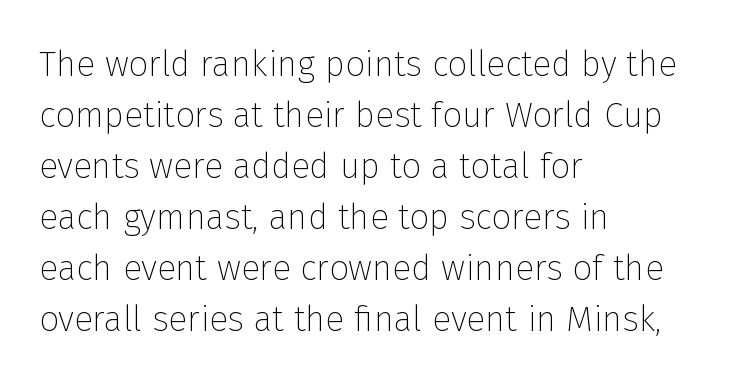
{"serif": "no", "italic": "no", "bold": "no", "weight": "thin", "width": "normal", "stroke_contrast": "low", "x_height": "medium", "monospaced": "no", "underline": "no", "align": "left", "line_spacing": "normal", "line_spacing_ratio": 1.46, "letter_spacing": "normal", "letter_spacing_em": 0.0, "glyph_px": 35}
